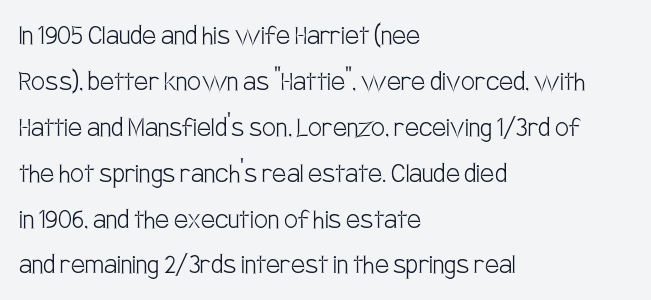
The image shows 31 px light, condensed sans-serif type, upright; set left-aligned, normal line spacing (1.48x), normal letter spacing, not underlined; low stroke contrast and a large x-height.
